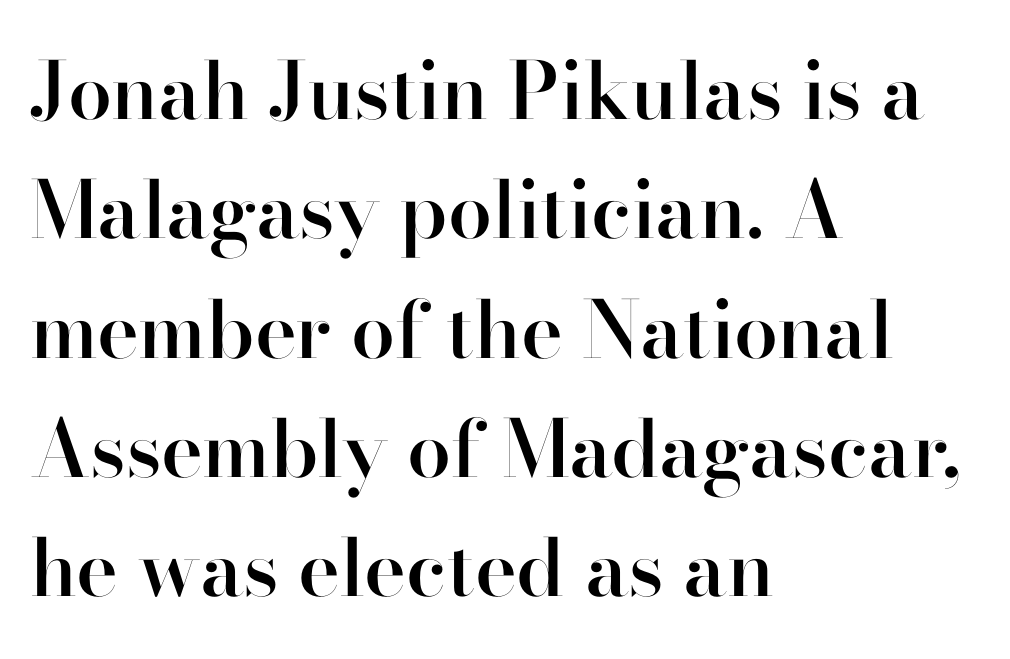
The glyphs have the mass of a demibold cut, below bold. Here the designer chose a conventional face with non-uniform glyph widths. Does extra space separate the letters? No, they use regular spacing. Baseline-to-baseline distance is the conventional proportion of letter height.
